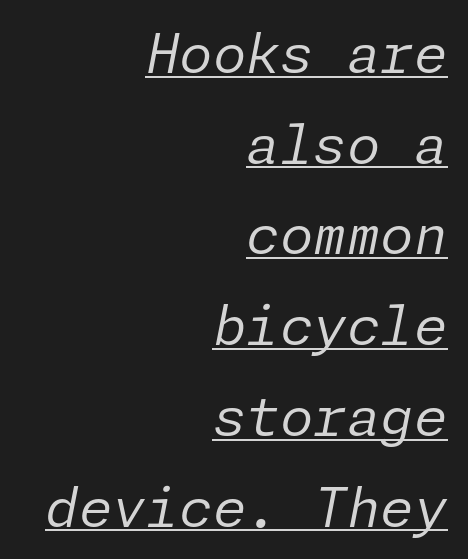
A continuous stroke trails under the words, as in a hyperlink. The rendering anchors every line to the right-hand side. Quick note: interline space is typical. Tracking here is standard; glyphs follow each other at the usual distance. These lines were composed using italics.
